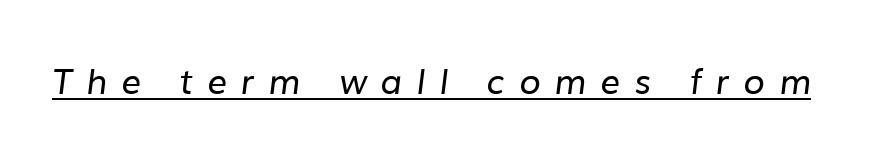
Q: Is the text bold? A: No.
Q: Is the typeface a serif or a sans-serif typeface? A: Sans-serif.
Q: Is the text underlined? A: Yes.
Q: Is the spacing between letters normal or unusually wide? A: Unusually wide.
Q: Width (condensed, normal, or wide)? A: Normal.
Q: Stroke contrast? A: Low.
Q: x-height? A: Medium.
Q: Monospaced? A: No.
